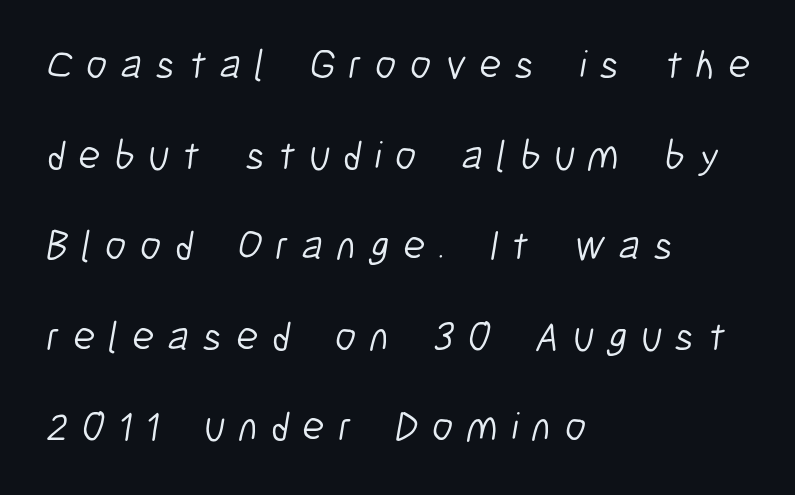
{"serif": "no", "bold": "no", "weight": "light", "width": "condensed", "stroke_contrast": "low", "x_height": "medium", "monospaced": "no", "underline": "no", "align": "left", "line_spacing": "loose", "line_spacing_ratio": 2.21, "letter_spacing": "wide", "letter_spacing_em": 0.33, "glyph_px": 41}
